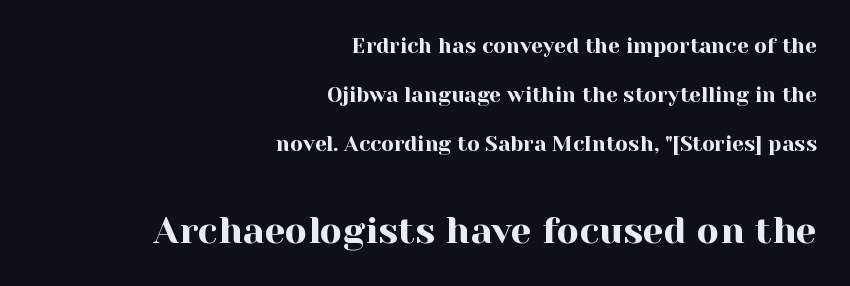
The image shows 37 px serif type, upright; set right-aligned, loose line spacing (2.33x), normal letter spacing, not underlined; the second (bottom) block is 1.76x larger; a medium x-height.
